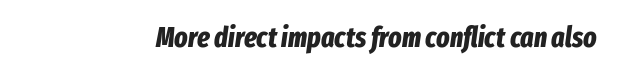
The image shows 28 px bold, condensed type, italic (leaning right); set normal letter spacing, not underlined; low stroke contrast and a medium x-height.
